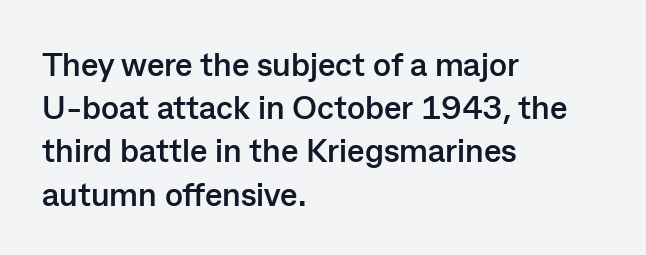
The image shows 33 px semibold sans-serif type, upright; set left-aligned, normal line spacing (1.31x), normal letter spacing, not underlined; low stroke contrast and a medium x-height.
